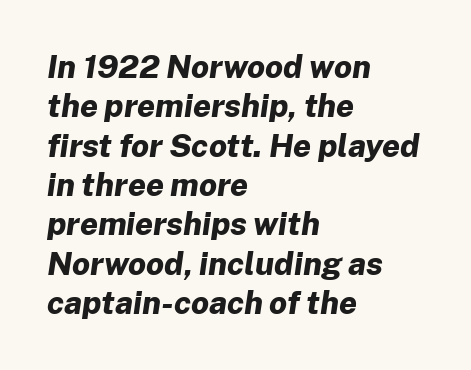
{"italic": "yes", "lean": "right", "slant_degrees": 8, "bold": "yes", "weight": "bold", "width": "normal", "stroke_contrast": "low", "x_height": "medium", "monospaced": "no", "underline": "no", "align": "left", "line_spacing_ratio": 1.23, "letter_spacing": "normal", "letter_spacing_em": 0.0, "glyph_px": 32}
